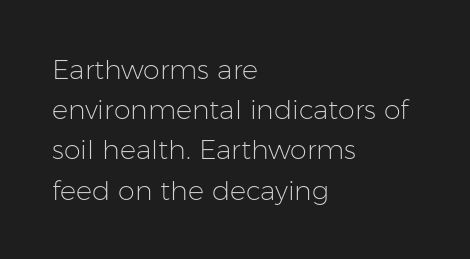
{"italic": "no", "bold": "no", "underline": "no", "align": "left", "line_spacing": "normal", "line_spacing_ratio": 1.49, "letter_spacing": "normal", "letter_spacing_em": 0.0, "glyph_px": 27}
